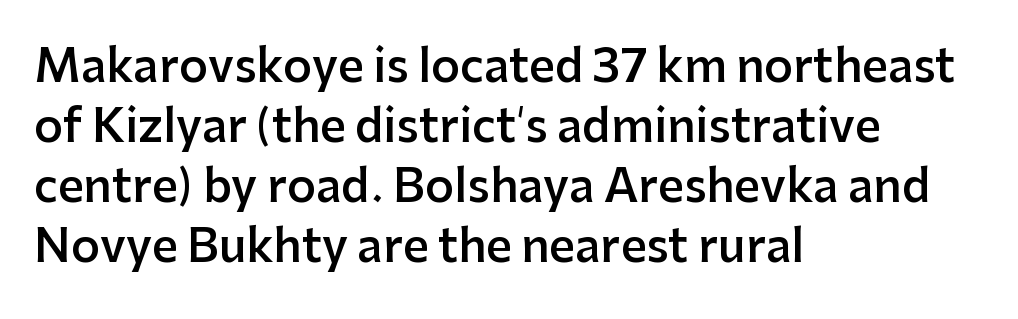
Q: Is the text bold? A: Semi-bold.
Q: Is the text italic (slanted)? A: No, it is upright.
Q: Is the typeface a serif or a sans-serif typeface? A: Sans-serif.
Q: Is the text underlined? A: No.
Q: How is the paragraph aligned? A: Left-aligned.
Q: Is the spacing between letters normal or unusually wide? A: Normal.
Q: Is the spacing between lines tight, normal or loose? A: Normal.
Q: Width (condensed, normal, or wide)? A: Normal.
Q: Stroke contrast? A: Low.
Q: x-height? A: Medium.
Q: Monospaced? A: No.
